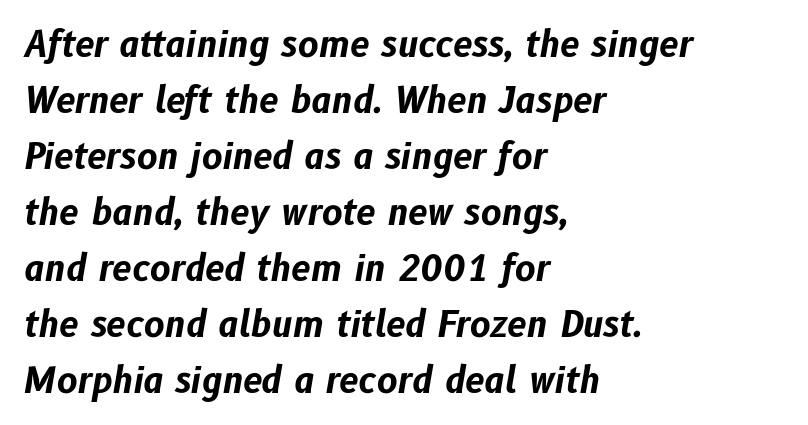
Q: Is the text bold? A: Yes.
Q: Is the text italic (slanted)? A: Yes, it leans right by about 10 degrees.
Q: Is the text underlined? A: No.
Q: How is the paragraph aligned? A: Left-aligned.
Q: Is the spacing between letters normal or unusually wide? A: Normal.
Q: Is the spacing between lines tight, normal or loose? A: Normal.
Q: Width (condensed, normal, or wide)? A: Normal.
Q: Stroke contrast? A: Low.
Q: x-height? A: Medium.
Q: Monospaced? A: No.
